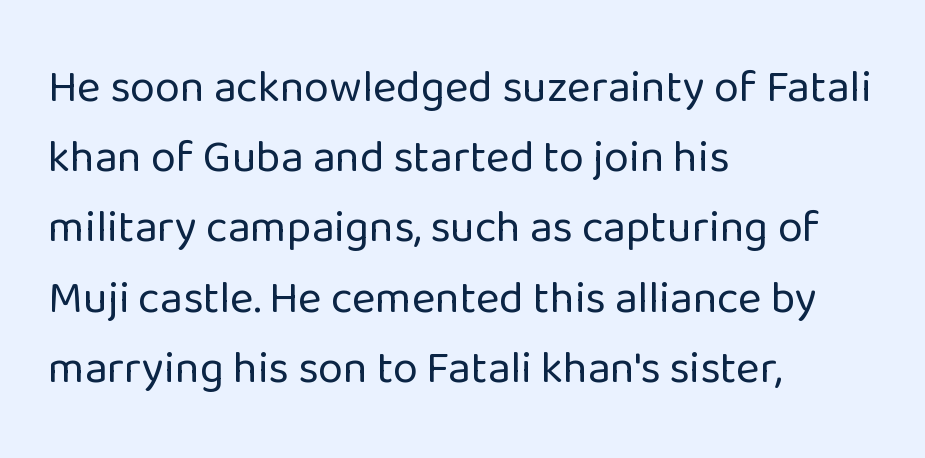
{"serif": "no", "italic": "no", "bold": "no", "weight": "regular", "width": "normal", "stroke_contrast": "low", "x_height": "medium", "monospaced": "no", "underline": "no", "align": "left", "line_spacing": "normal", "line_spacing_ratio": 1.56, "letter_spacing": "normal", "letter_spacing_em": 0.0, "glyph_px": 45}
